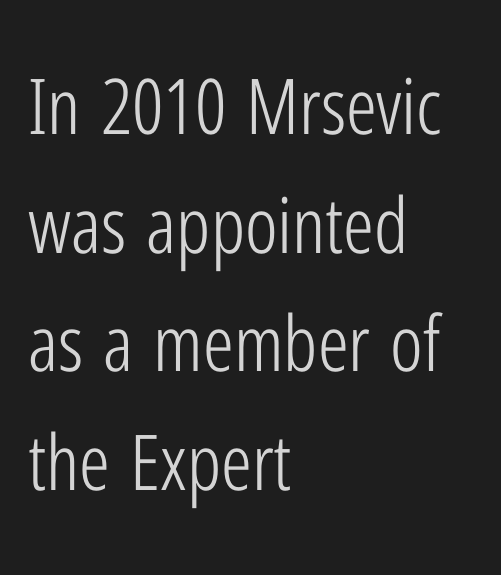
Vertically, the passage feels balanced, rows spaced as you'd expect. If you drew a line through each stem, it would be perfectly vertical. Counters stay open thanks to moderate or lighter strokes. Proportional: the letters do not fall into vertical columns. If you drew a ruler down the left edge, every line would touch it. The letters sit at their default tracking, neither squeezed nor spread.
